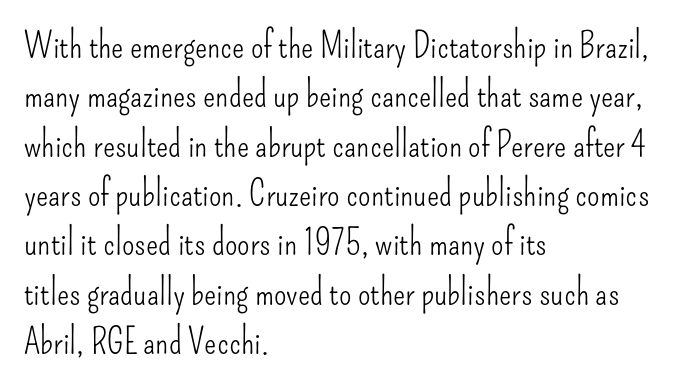
Q: Is the text bold? A: No.
Q: Is the text italic (slanted)? A: No, it is upright.
Q: Is the typeface a serif or a sans-serif typeface? A: Sans-serif.
Q: Is the text underlined? A: No.
Q: How is the paragraph aligned? A: Left-aligned.
Q: Is the spacing between letters normal or unusually wide? A: Normal.
Q: Is the spacing between lines tight, normal or loose? A: Normal.
Q: Width (condensed, normal, or wide)? A: Condensed.
Q: Stroke contrast? A: Low.
Q: x-height? A: Small.
Q: Monospaced? A: No.
